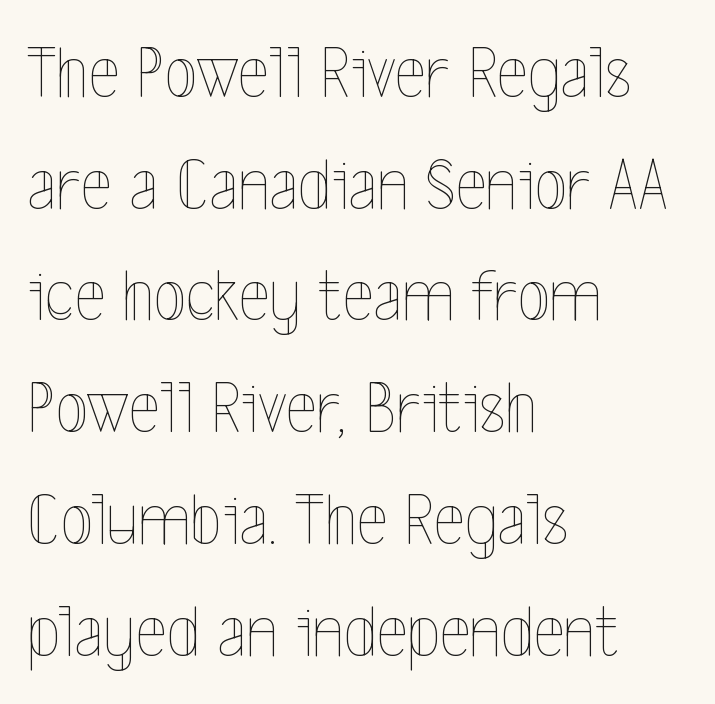
Stem width sits at or under what a default text font uses. Only glyphs here, with clear space below each row. Standard letterfit; no display-style spreading of the glyphs. In terms of leading, this rendering sits right in the middle. The lettering stays uniformly vertical, giving the passage a roman look.
